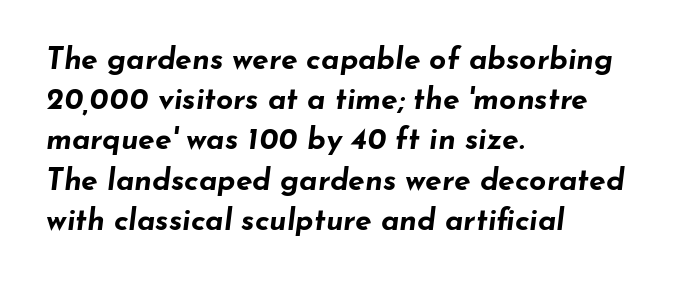
The image shows 30 px bold, wide type, italic (leaning right); set left-aligned, normal line spacing (1.34x), normal letter spacing, not underlined; low stroke contrast and a small x-height.
